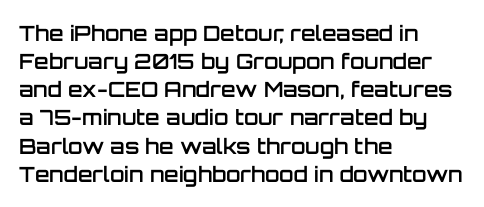
The image shows 21 px text type, upright; set left-aligned, normal line spacing (1.34x), normal letter spacing, not underlined.
